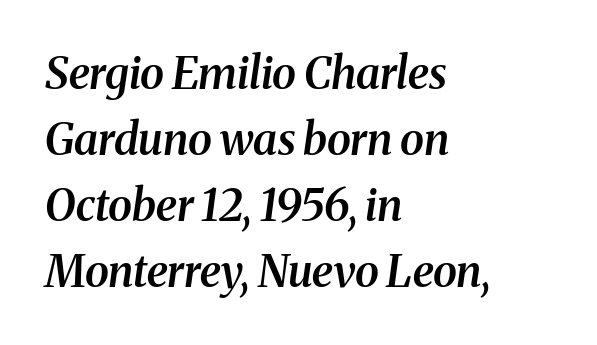
Note the varied advance widths — an 'i' is clearly narrower than an 'm'. Typesetter's note: demi weight, one step under bold. Here the glyphs are tracked normally, forming tight word shapes. The string is rendered with underlining switched off. The setting favours the left margin, as ordinary paragraphs usually do. If you measured baseline to baseline, you'd find a middling distance.
